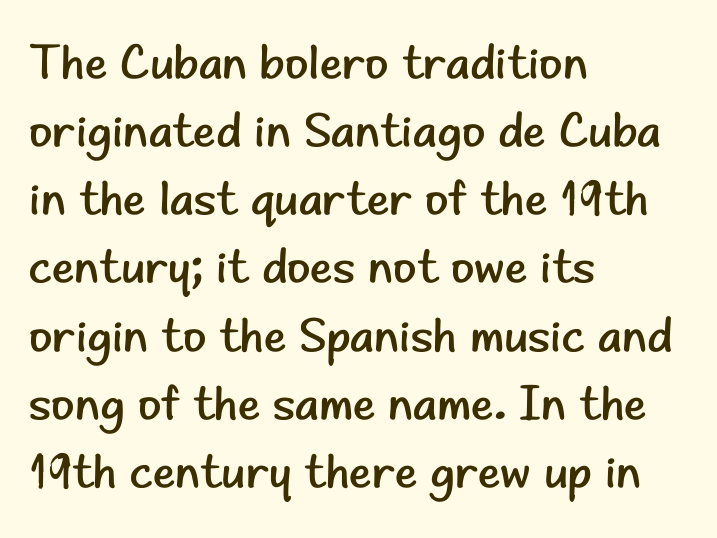
The image shows 48 px regular-weight sans-serif type, upright; set left-aligned, normal line spacing (1.42x), normal letter spacing, not underlined; low stroke contrast and a small x-height.
